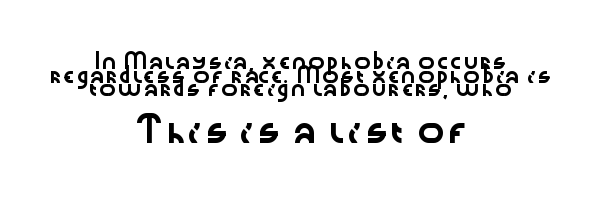
Q: Is the text italic (slanted)? A: No, it is upright.
Q: Is the text underlined? A: No.
Q: How is the paragraph aligned? A: Centered.
Q: Is the spacing between letters normal or unusually wide? A: Normal.
Q: Is the spacing between lines tight, normal or loose? A: Tight.
Q: Which block of text is set in a larger size, the first (top) or the second (bottom)? A: The second (bottom) one.
